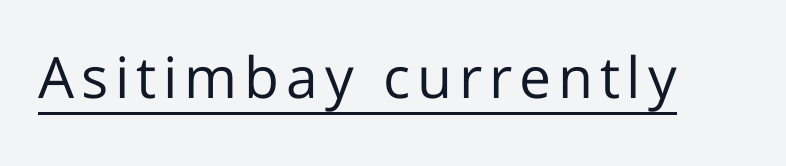
{"serif": "no", "italic": "no", "bold": "no", "weight": "regular", "width": "normal", "stroke_contrast": "low", "x_height": "medium", "monospaced": "no", "underline": "yes", "glyph_px": 57}
